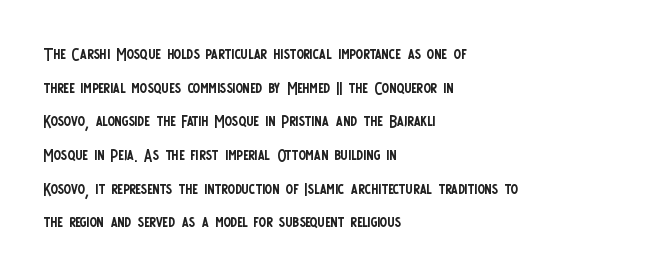
Q: Is the text bold? A: No.
Q: Is the text italic (slanted)? A: No, it is upright.
Q: Is the text underlined? A: No.
Q: How is the paragraph aligned? A: Left-aligned.
Q: Is the spacing between letters normal or unusually wide? A: Normal.
Q: Is the spacing between lines tight, normal or loose? A: Normal.
